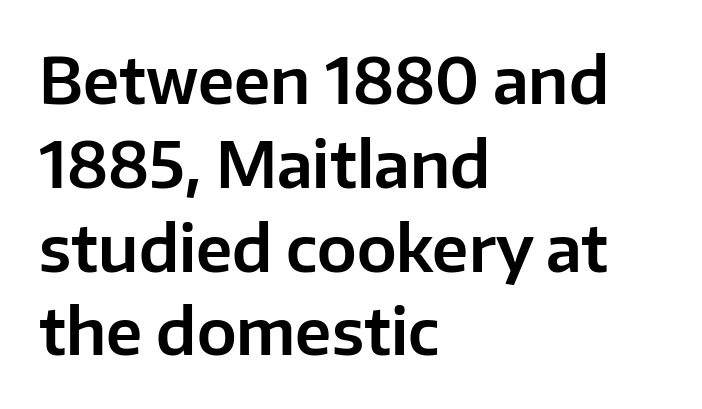
The image shows 63 px sans-serif type, upright; set left-aligned, normal line spacing (1.33x), normal letter spacing, not underlined; low stroke contrast and a medium x-height.
